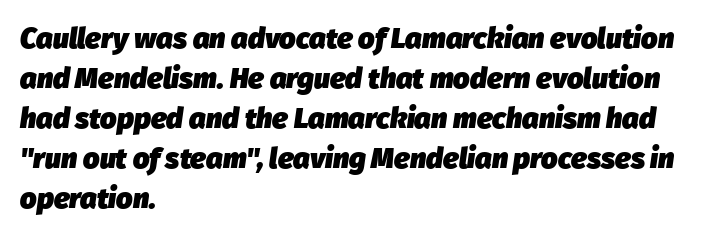
{"italic": "yes", "lean": "right", "slant_degrees": 8, "bold": "yes", "weight": "heavy", "width": "normal", "stroke_contrast": "low", "x_height": "medium", "monospaced": "no", "underline": "no", "align": "left", "line_spacing": "normal", "line_spacing_ratio": 1.38, "letter_spacing": "normal", "letter_spacing_em": 0.0, "glyph_px": 29}
